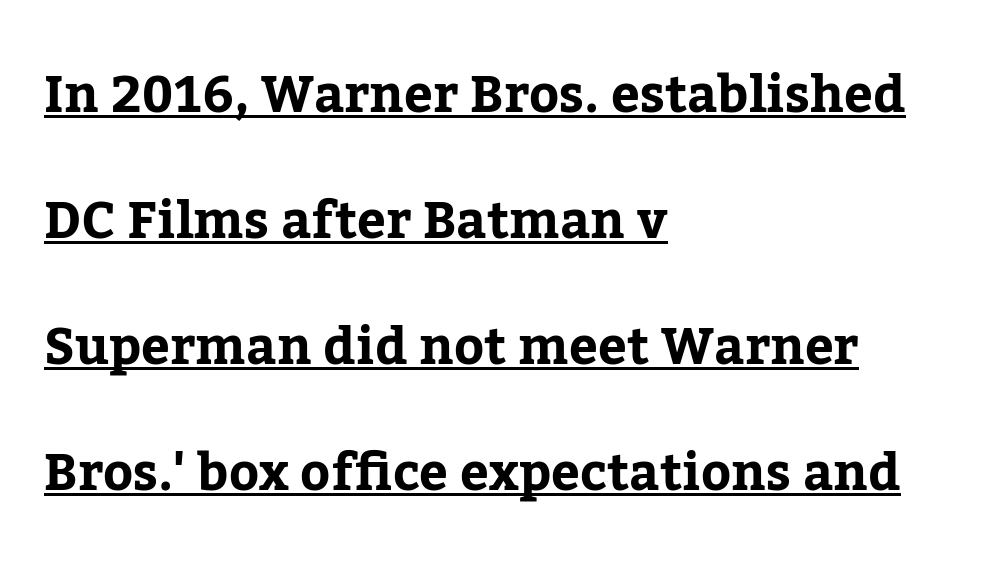
The image shows 51 px serif type, upright; set left-aligned, loose line spacing (2.47x), normal letter spacing, underlined; low stroke contrast and a medium x-height.
